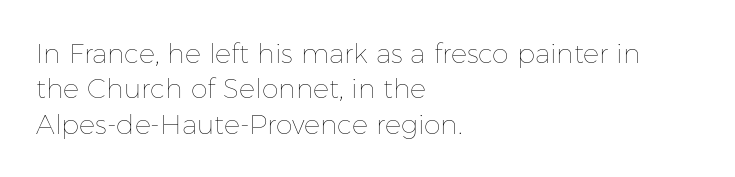
The image shows 27 px text type, upright; set left-aligned, normal line spacing (1.31x), normal letter spacing, not underlined.
